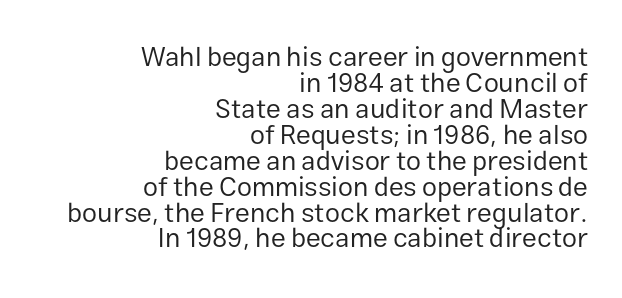
{"italic": "no", "bold": "no", "underline": "no", "align": "right", "line_spacing": "tight", "line_spacing_ratio": 0.96, "letter_spacing": "normal", "letter_spacing_em": 0.0, "glyph_px": 27}
